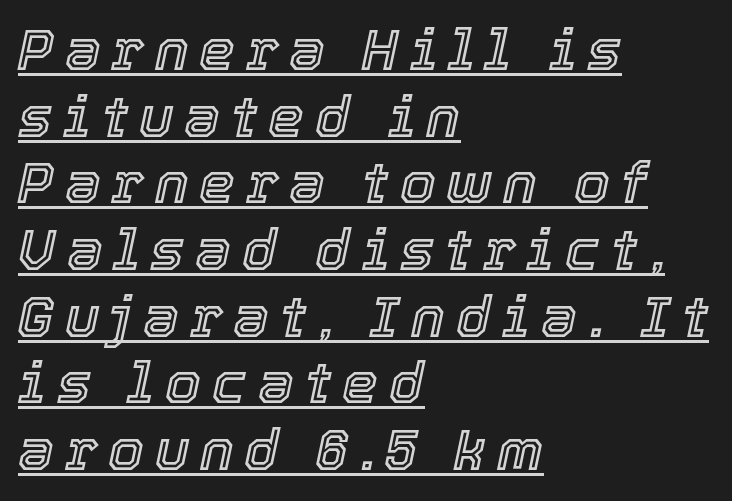
Q: Is the text italic (slanted)? A: Yes, it leans right by about 12 degrees.
Q: Is the text underlined? A: Yes.
Q: How is the paragraph aligned? A: Left-aligned.
Q: Width (condensed, normal, or wide)? A: Normal.
Q: x-height? A: Medium.
Q: Monospaced? A: No.
